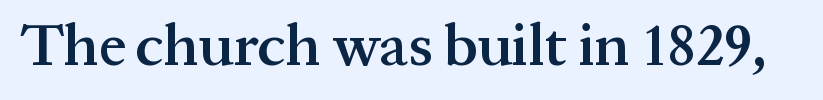
The image shows 59 px semibold serif type, upright; set normal letter spacing, not underlined; medium stroke contrast and a medium x-height.
